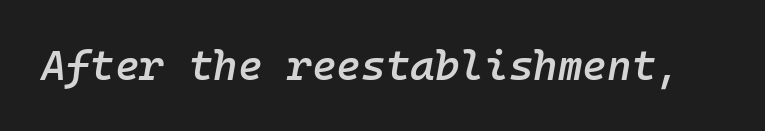
Letters rest on an invisible, unmarked baseline. Here the designer chose a console-style face with uniform glyph widths. A semibold gives these letters moderate extra thickness, short of bold. Rendered with sloped, italic letterforms.
